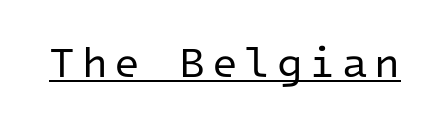
The image shows 42 px regular-weight sans-serif type, upright, monospaced; set underlined; low stroke contrast and a medium x-height.
